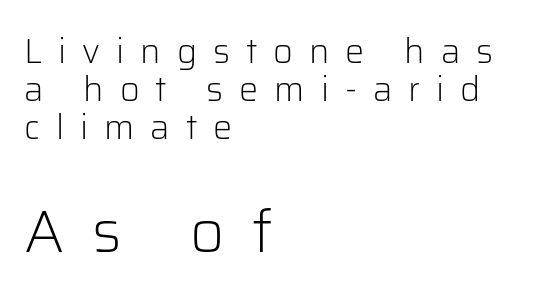
Note: smaller setting up top, larger setting below. Is this a fixed-width face? No — the glyphs have proportional, varying widths. The baseline area is clear. This reads as an unemphasized weight, regular at the heaviest. Reading down the block, your eye returns to a fixed left position each line. The face used here is a sans, in the tradition of grotesques and geometrics.
